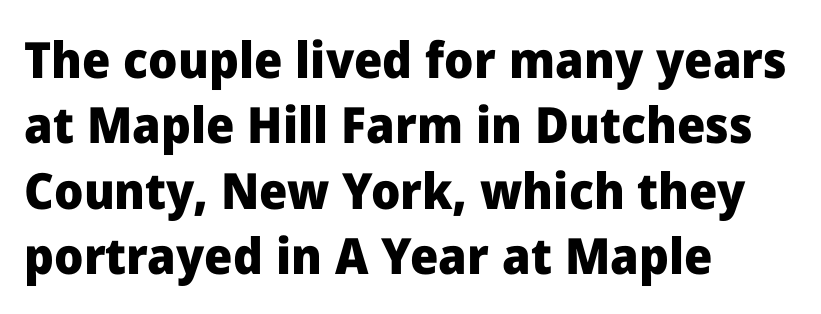
The image shows 50 px heavy sans-serif type, upright; set left-aligned, normal line spacing (1.31x), normal letter spacing, not underlined; low stroke contrast and a medium x-height.
